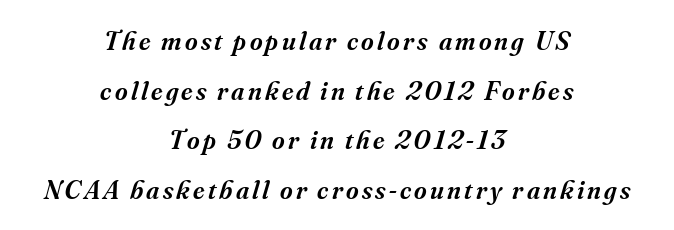
The image shows 27 px text type, italic (leaning right); set centered, line spacing 1.84x, not underlined.
